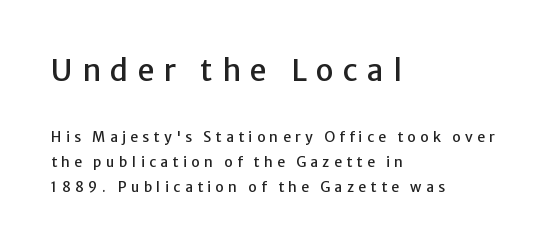
{"serif": "no", "italic": "no", "width": "normal", "stroke_contrast": "low", "x_height": "medium", "monospaced": "no", "underline": "no", "align": "left", "line_spacing_ratio": 1.77, "letter_spacing": "wide", "letter_spacing_em": 0.31, "larger_block": "first", "size_ratio": 2.14, "glyph_px": 30}
